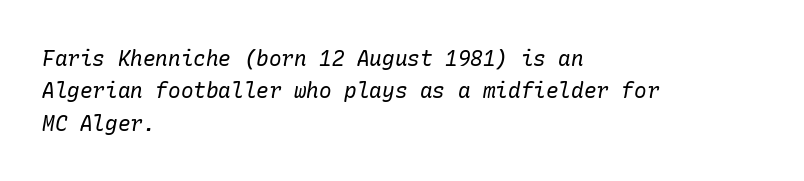
Q: Is the text bold? A: No.
Q: Is the text italic (slanted)? A: Yes, it leans right by about 10 degrees.
Q: Is the text underlined? A: No.
Q: How is the paragraph aligned? A: Left-aligned.
Q: Is the spacing between letters normal or unusually wide? A: Normal.
Q: Is the spacing between lines tight, normal or loose? A: Normal.
